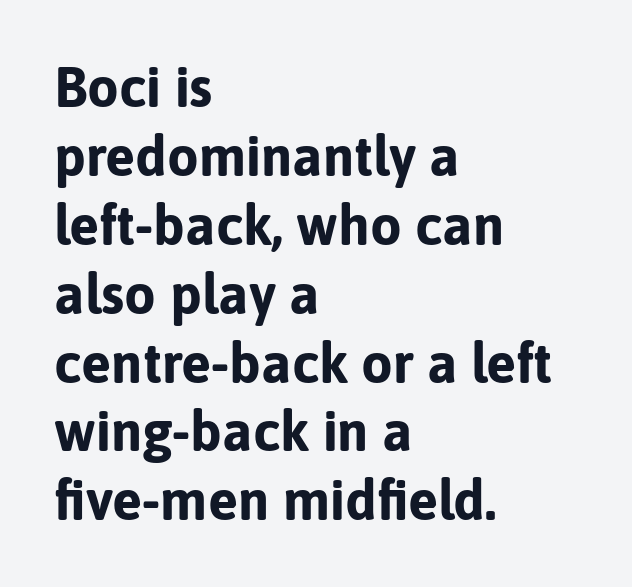
Emphasis by weight is at full strength: bold. Each letter's strokes conclude bluntly, with no projecting serifs. Character widths vary here, with narrow letters taking less room than wide ones. Does extra space separate the letters? No, they use regular spacing. Ascenders rise straight up at ninety degrees. Where is the straight margin? On the left.
